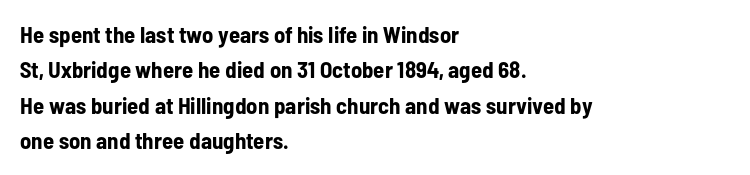
The image shows 23 px bold type, upright; set left-aligned, normal line spacing (1.54x), normal letter spacing, not underlined.
